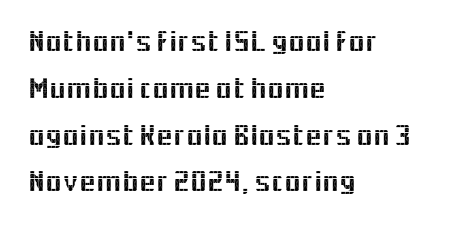
Think of a printed novel: that variable character pitch is what you see here. Every row of glyphs begins at an identical x-position on the left. Anything drawn beneath the words? Only blank space. Notice how descenders clear the ascenders below comfortably — that's standard leading. Unlike a traditional serif, this face leaves its strokes unadorned. Here the glyphs are tracked normally, forming tight word shapes.
